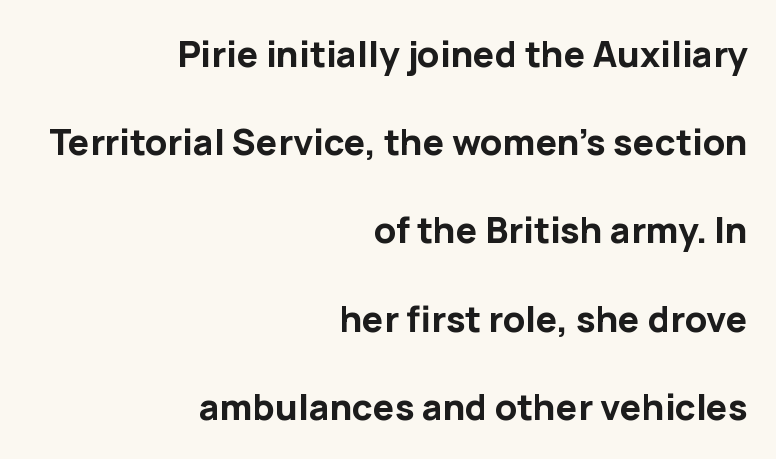
This is heavy type, rendered in bold. Compared with typical paragraphs, the rows here are farther apart. Does extra space separate the letters? No, they use regular spacing. Short and long lines alike share a common ending point at right. Letters rest on an invisible, unmarked baseline. Classification — sans serif.
